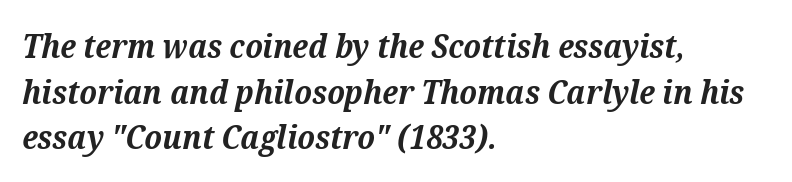
{"serif": "yes", "italic": "yes", "lean": "right", "slant_degrees": 12, "bold": "yes", "weight": "bold", "width": "normal", "stroke_contrast": "medium", "x_height": "medium", "monospaced": "no", "underline": "no", "align": "left", "line_spacing": "normal", "line_spacing_ratio": 1.38, "letter_spacing": "normal", "letter_spacing_em": 0.0, "glyph_px": 33}
